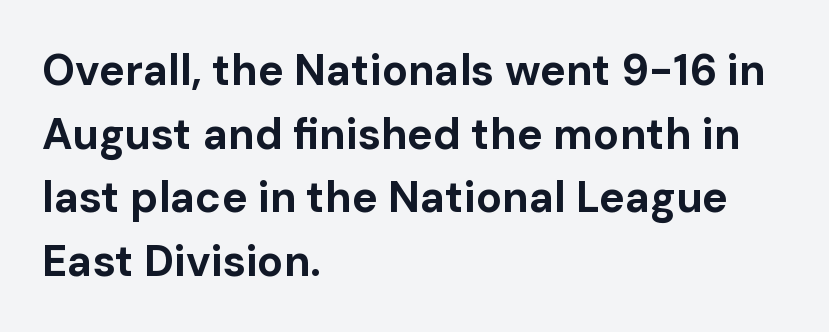
Q: Is the text bold? A: Yes.
Q: Is the text italic (slanted)? A: No, it is upright.
Q: Is the typeface a serif or a sans-serif typeface? A: Sans-serif.
Q: Is the text underlined? A: No.
Q: How is the paragraph aligned? A: Left-aligned.
Q: Is the spacing between letters normal or unusually wide? A: Normal.
Q: Is the spacing between lines tight, normal or loose? A: Normal.
Q: Width (condensed, normal, or wide)? A: Normal.
Q: Stroke contrast? A: Low.
Q: x-height? A: Medium.
Q: Monospaced? A: No.
